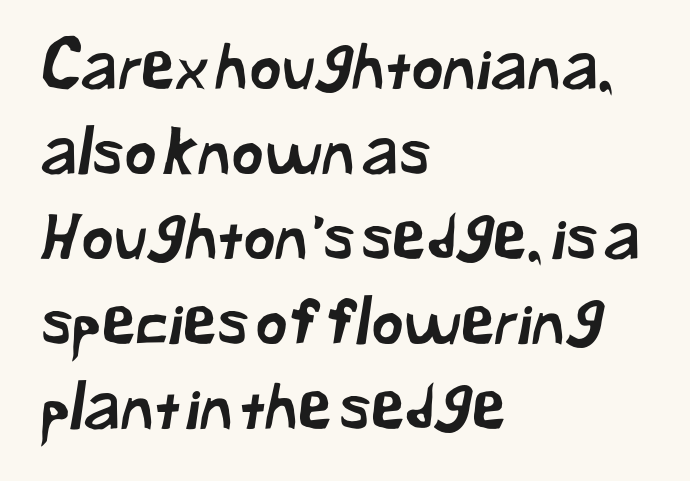
{"serif": "no", "width": "normal", "stroke_contrast": "low", "x_height": "medium", "monospaced": "no", "underline": "no", "align": "left", "line_spacing": "normal", "line_spacing_ratio": 1.37, "letter_spacing": "normal", "letter_spacing_em": 0.0, "glyph_px": 62}
